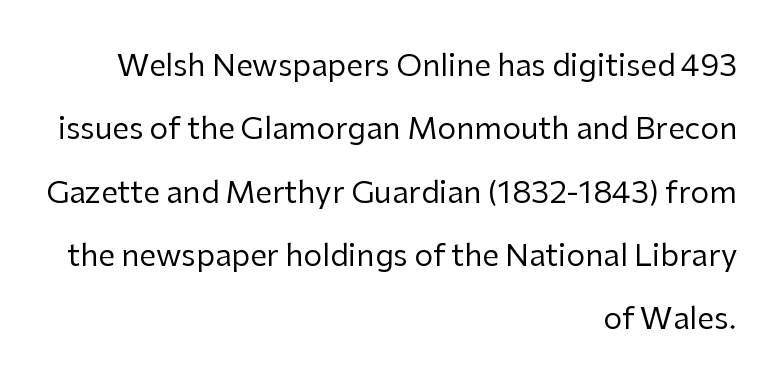
The image shows 30 px regular-weight sans-serif type, upright; set right-aligned, loose line spacing (2.11x), normal letter spacing, not underlined; low stroke contrast and a medium x-height.
